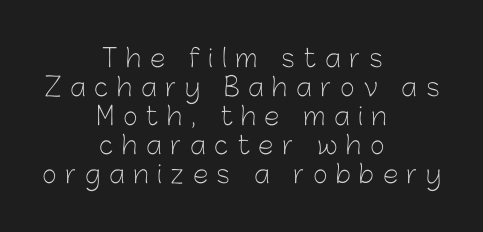
{"italic": "no", "bold": "no", "underline": "no", "align": "center", "line_spacing_ratio": 1.16, "letter_spacing": "wide", "letter_spacing_em": 0.35, "glyph_px": 25}
